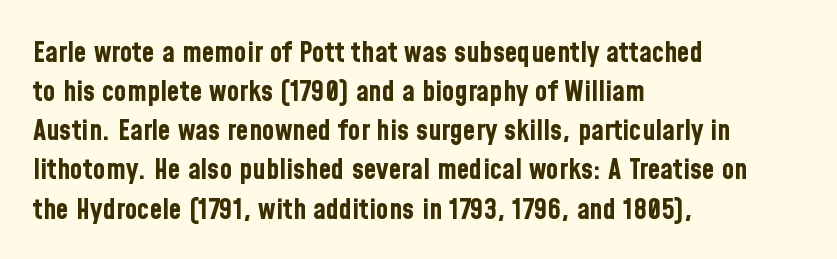
{"serif": "no", "italic": "no", "bold": "yes", "weight": "bold", "width": "condensed", "stroke_contrast": "low", "x_height": "medium", "monospaced": "no", "underline": "no", "align": "left", "line_spacing": "normal", "line_spacing_ratio": 1.35, "letter_spacing": "normal", "letter_spacing_em": 0.0, "glyph_px": 29}
